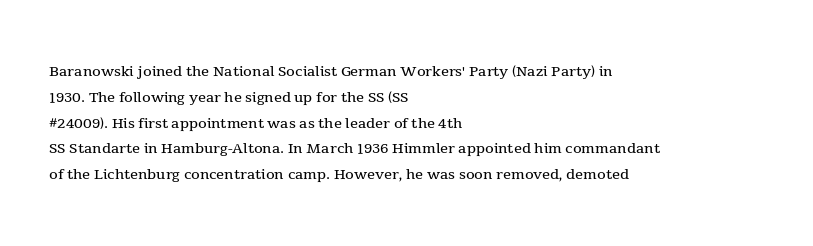
{"italic": "no", "bold": "no", "underline": "no", "align": "left", "line_spacing": "normal", "line_spacing_ratio": 1.29, "letter_spacing": "normal", "letter_spacing_em": 0.0, "glyph_px": 20}
